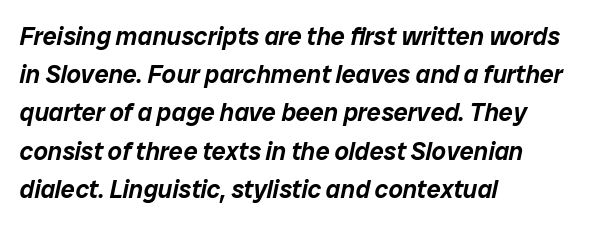
The image shows 25 px text type, italic (leaning right); set left-aligned, normal line spacing (1.53x), normal letter spacing, not underlined.
